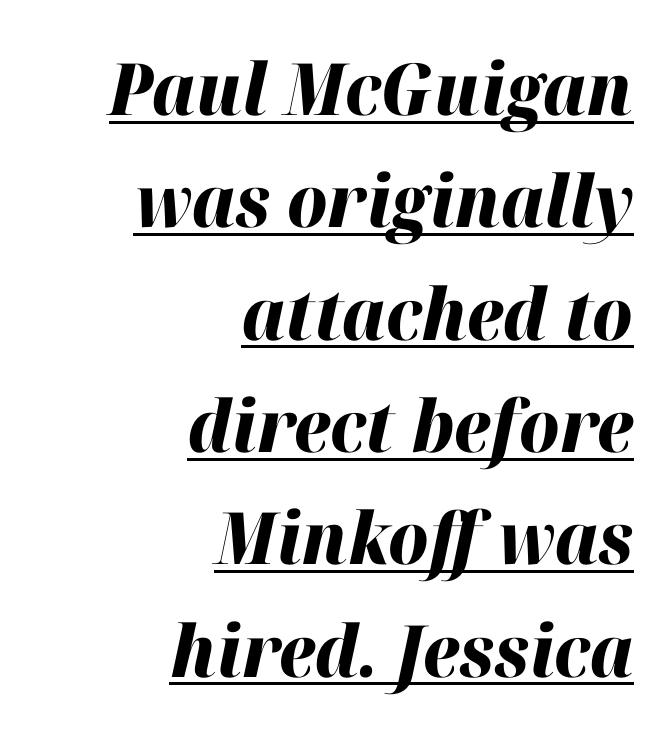
{"italic": "yes", "lean": "right", "slant_degrees": 12, "bold": "yes", "weight": "heavy", "width": "normal", "stroke_contrast": "high", "x_height": "medium", "monospaced": "no", "underline": "yes", "align": "right", "line_spacing": "normal", "line_spacing_ratio": 1.56, "letter_spacing": "normal", "letter_spacing_em": 0.0, "glyph_px": 72}
